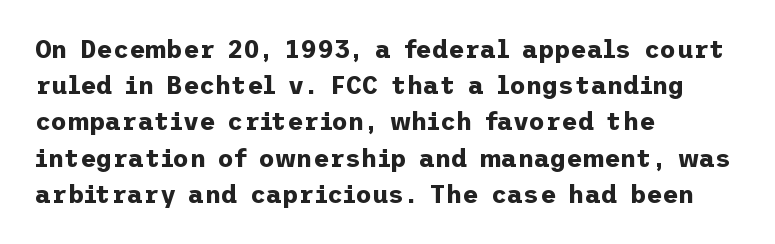
{"italic": "no", "bold": "yes", "underline": "no", "align": "left", "line_spacing": "normal", "line_spacing_ratio": 1.45, "letter_spacing": "normal", "letter_spacing_em": 0.0, "glyph_px": 25}
